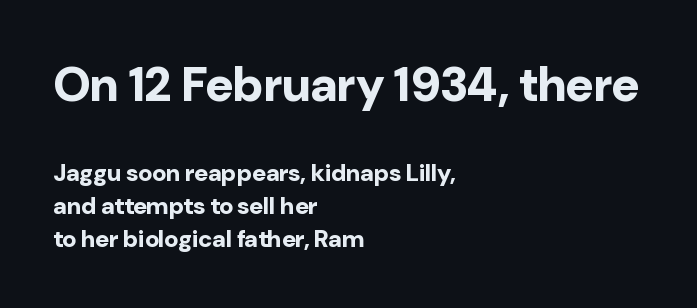
Q: Is the text bold? A: Yes.
Q: Is the text italic (slanted)? A: No, it is upright.
Q: Is the typeface a serif or a sans-serif typeface? A: Sans-serif.
Q: Is the text underlined? A: No.
Q: How is the paragraph aligned? A: Left-aligned.
Q: Is the spacing between letters normal or unusually wide? A: Normal.
Q: Is the spacing between lines tight, normal or loose? A: Normal.
Q: Which block of text is set in a larger size, the first (top) or the second (bottom)? A: The first (top) one.
Q: Width (condensed, normal, or wide)? A: Normal.
Q: Stroke contrast? A: Low.
Q: x-height? A: Medium.
Q: Monospaced? A: No.
